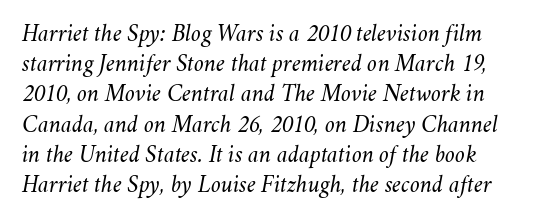
Q: Is the text bold? A: No.
Q: Is the text italic (slanted)? A: Yes, it leans right by about 11 degrees.
Q: Is the text underlined? A: No.
Q: Is the spacing between letters normal or unusually wide? A: Normal.
